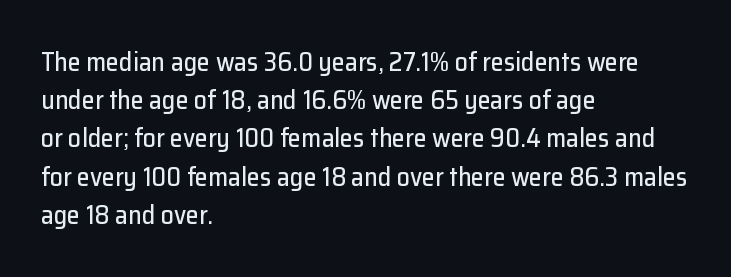
The image shows 26 px text type, upright; set left-aligned, normal line spacing (1.47x), normal letter spacing, not underlined.
